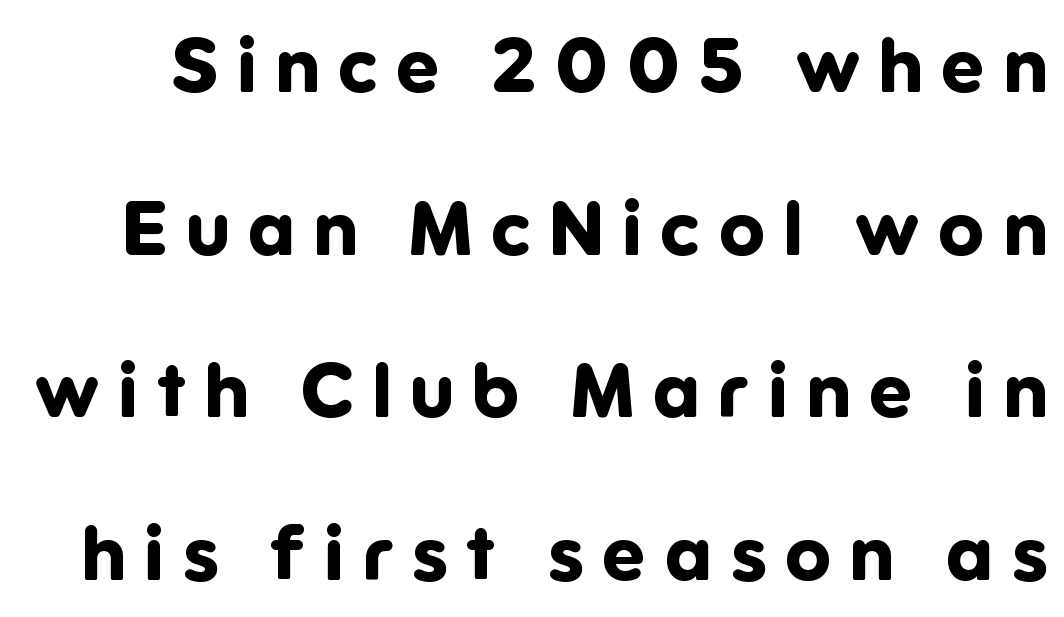
The image shows 76 px bold sans-serif type, upright; set loose line spacing (2.14x), unusually wide letter spacing (+0.25 em), not underlined; low stroke contrast and a medium x-height.
